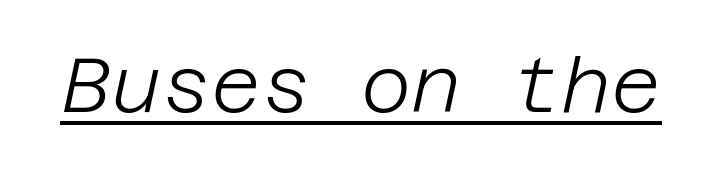
Q: Is the text bold? A: No.
Q: Is the text italic (slanted)? A: Yes, it leans right by about 12 degrees.
Q: Is the text underlined? A: Yes.
Q: Is the spacing between letters normal or unusually wide? A: Normal.
Q: Width (condensed, normal, or wide)? A: Normal.
Q: Stroke contrast? A: Low.
Q: x-height? A: Large.
